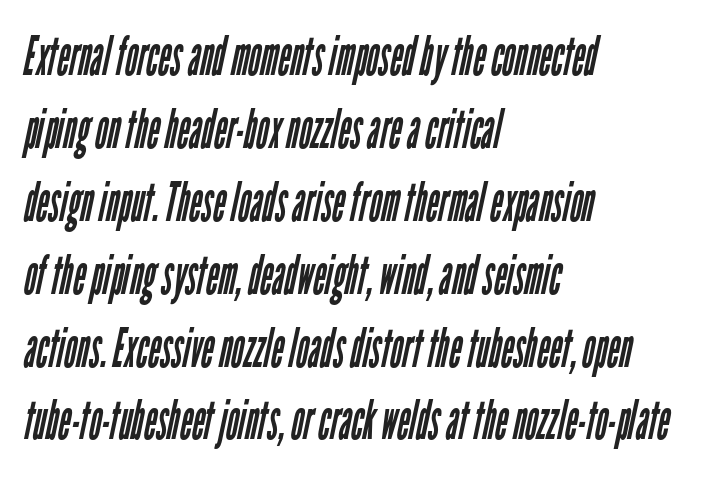
{"serif": "no", "bold": "no", "weight": "regular", "width": "condensed", "stroke_contrast": "low", "x_height": "medium", "monospaced": "no", "underline": "no", "align": "left", "line_spacing": "normal", "line_spacing_ratio": 1.35, "letter_spacing": "normal", "letter_spacing_em": 0.0, "glyph_px": 54}
